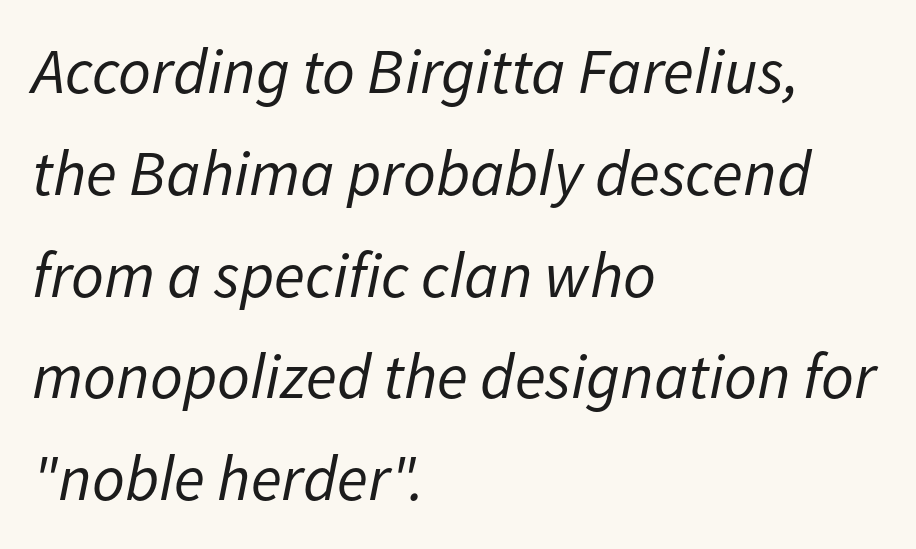
Is this a heavy cut? Hardly; it is regular or lighter. Summary of vertical rhythm: regular, with standard interline spacing. Layout note: lines flush left. Proportional: the letters do not fall into vertical columns. This is oblique type, the kind used for emphasis or titles.
